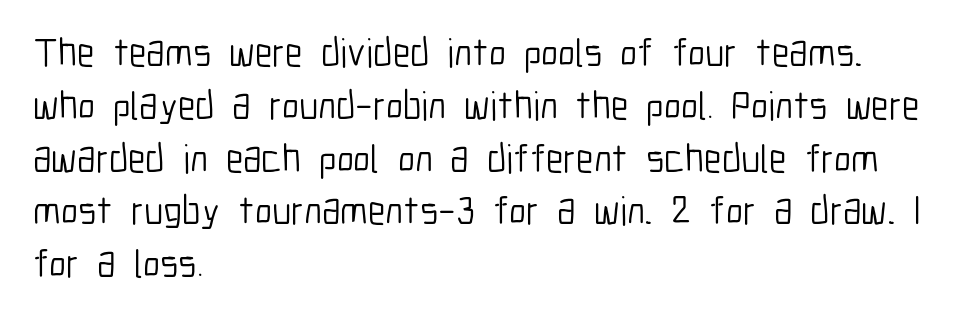
The block of text has a typical density, with ordinary space between rows. Classification — sans serif. Ascenders rise straight up at ninety degrees. You could not count columns in this text — the font is proportionally spaced. Horizontally, the lines are justified to the leading edge only. The passage shown has conventional tracking throughout.
